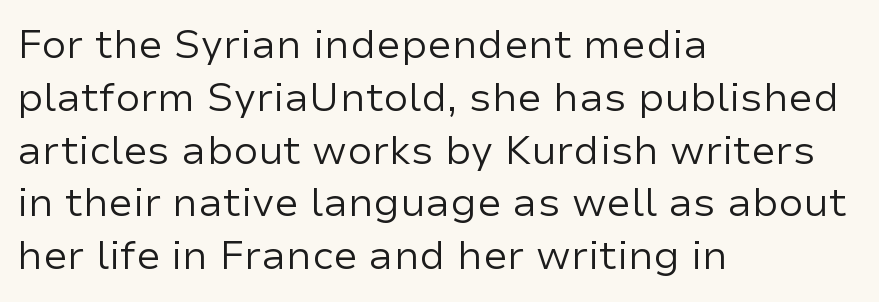
Q: Is the text bold? A: No.
Q: Is the text italic (slanted)? A: No, it is upright.
Q: Is the typeface a serif or a sans-serif typeface? A: Sans-serif.
Q: Is the text underlined? A: No.
Q: How is the paragraph aligned? A: Left-aligned.
Q: Is the spacing between letters normal or unusually wide? A: Normal.
Q: Is the spacing between lines tight, normal or loose? A: Normal.
Q: Width (condensed, normal, or wide)? A: Normal.
Q: Stroke contrast? A: Low.
Q: x-height? A: Medium.
Q: Monospaced? A: No.
